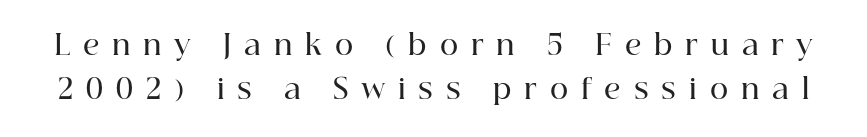
{"serif": "yes", "italic": "no", "bold": "semi", "weight": "semibold", "width": "normal", "stroke_contrast": "high", "x_height": "medium", "monospaced": "no", "underline": "no", "line_spacing": "normal", "line_spacing_ratio": 1.57, "letter_spacing": "wide", "letter_spacing_em": 0.46, "glyph_px": 28}
